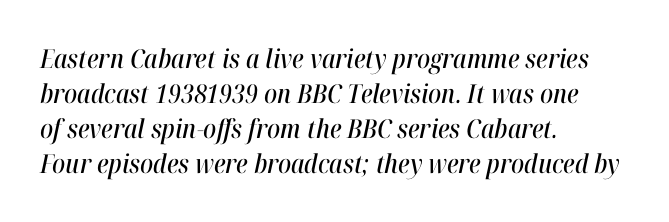
{"italic": "yes", "lean": "right", "slant_degrees": 12, "underline": "no", "align": "left", "line_spacing": "normal", "line_spacing_ratio": 1.35, "letter_spacing": "normal", "letter_spacing_em": 0.0, "glyph_px": 26}
